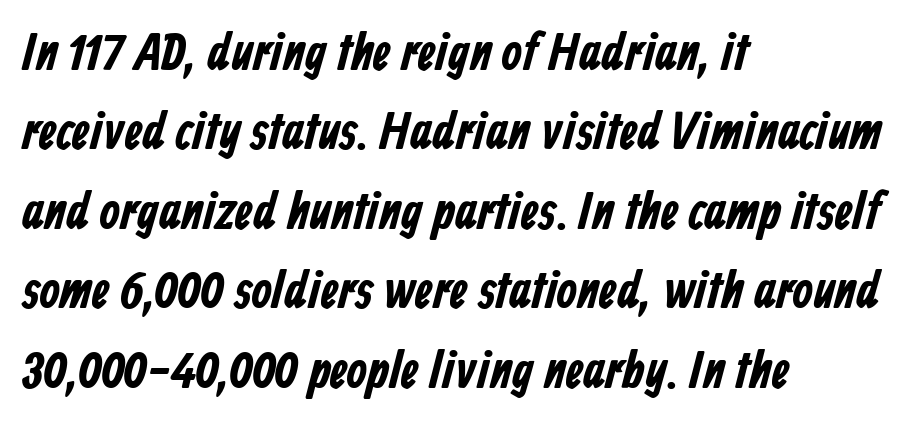
Q: Is the text bold? A: Yes.
Q: Is the typeface a serif or a sans-serif typeface? A: Sans-serif.
Q: Is the text underlined? A: No.
Q: How is the paragraph aligned? A: Left-aligned.
Q: Is the spacing between letters normal or unusually wide? A: Normal.
Q: Is the spacing between lines tight, normal or loose? A: Normal.
Q: Width (condensed, normal, or wide)? A: Condensed.
Q: Stroke contrast? A: Low.
Q: x-height? A: Medium.
Q: Monospaced? A: No.
